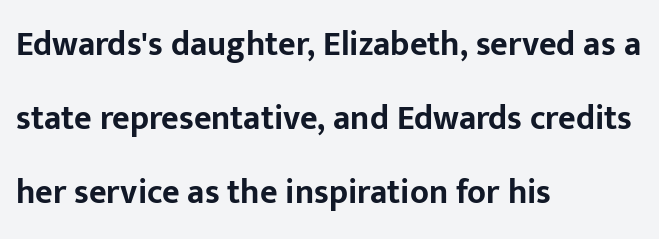
The gaps between neighbouring characters are ordinary and unremarkable. This rendering uses left alignment, leaving the right contour irregular. How heavy is the stroke? Heavy — this is a bold. Nope, not italic — everything's standing straight. Unmarked baselines from the first word to the last. Leading is clearly above the norm, producing a sparse column.
